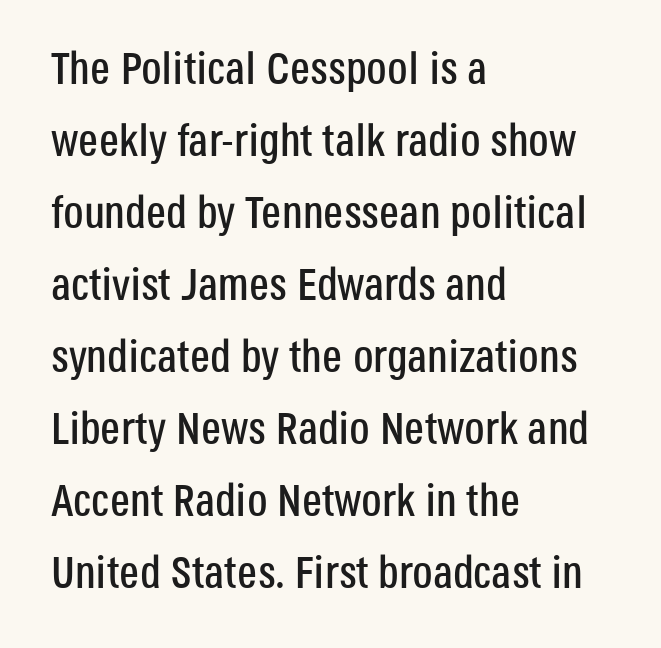
The image shows 45 px condensed sans-serif type, upright; set left-aligned, normal line spacing (1.6x), normal letter spacing, not underlined; low stroke contrast and a large x-height.
